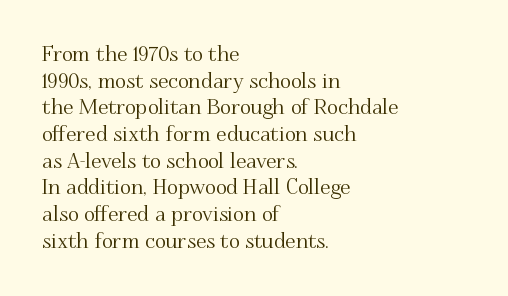
Q: Is the text italic (slanted)? A: No, it is upright.
Q: Is the text underlined? A: No.
Q: How is the paragraph aligned? A: Left-aligned.
Q: Is the spacing between letters normal or unusually wide? A: Normal.
Q: Is the spacing between lines tight, normal or loose? A: Normal.
